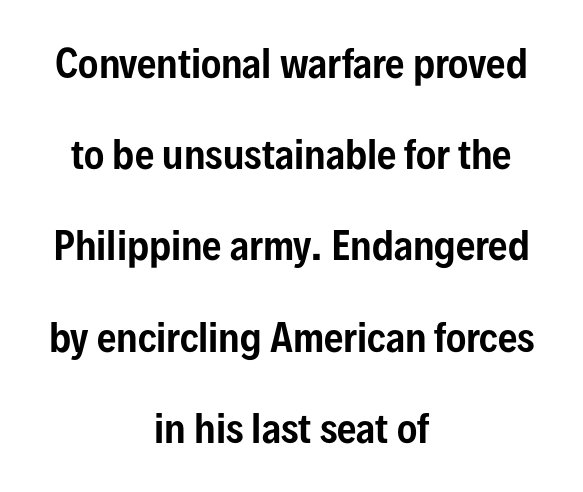
{"serif": "no", "italic": "no", "width": "condensed", "stroke_contrast": "low", "x_height": "medium", "monospaced": "no", "underline": "no", "align": "center", "line_spacing": "loose", "line_spacing_ratio": 2.4, "letter_spacing": "normal", "letter_spacing_em": 0.0, "glyph_px": 38}
